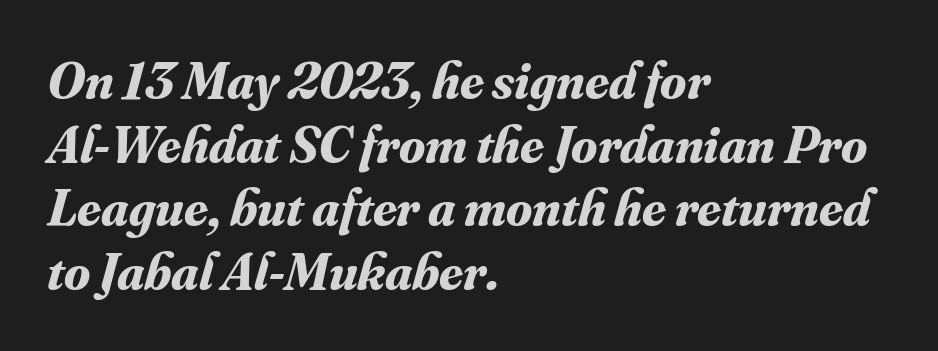
{"serif": "yes", "italic": "yes", "lean": "right", "slant_degrees": 16, "bold": "yes", "weight": "bold", "width": "normal", "stroke_contrast": "medium", "x_height": "small", "monospaced": "no", "underline": "no", "align": "left", "line_spacing_ratio": 1.2, "letter_spacing": "normal", "letter_spacing_em": 0.0, "glyph_px": 53}
